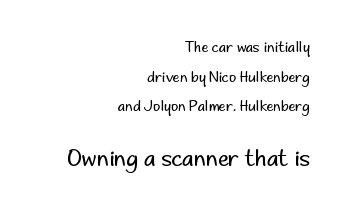
Q: Is the text bold? A: No.
Q: Is the text italic (slanted)? A: No, it is upright.
Q: Is the text underlined? A: No.
Q: How is the paragraph aligned? A: Right-aligned.
Q: Is the spacing between letters normal or unusually wide? A: Normal.
Q: Is the spacing between lines tight, normal or loose? A: Loose.
Q: Which block of text is set in a larger size, the first (top) or the second (bottom)? A: The second (bottom) one.
